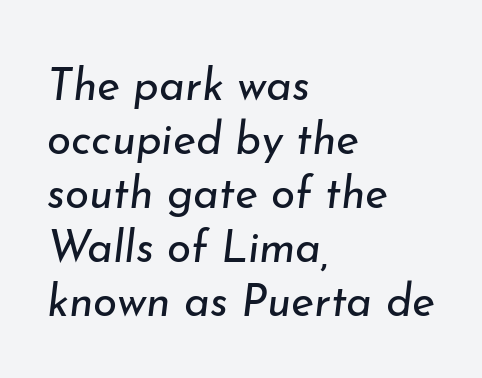
The image shows 44 px regular-weight type, italic (leaning right); set left-aligned, line spacing 1.23x, normal letter spacing, not underlined; low stroke contrast and a small x-height.
